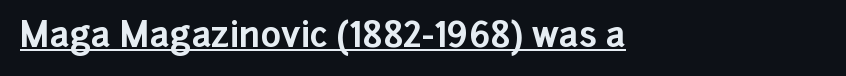
{"serif": "no", "italic": "no", "bold": "yes", "weight": "bold", "width": "normal", "stroke_contrast": "low", "x_height": "medium", "monospaced": "no", "underline": "yes", "letter_spacing": "normal", "letter_spacing_em": 0.0, "glyph_px": 35}
